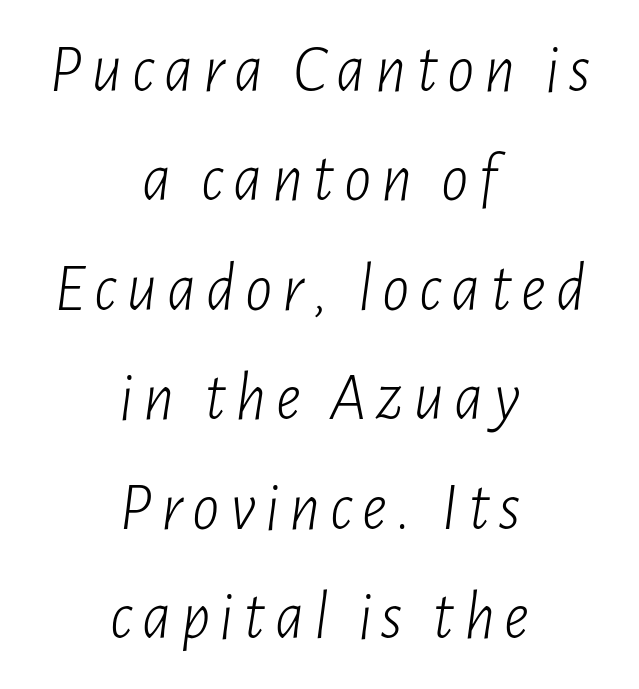
Does the lettering tilt? It does — this is italic. One-word summary of the alignment: center. The words here are not underlined. The typeface has the unassuming heft of standard copy or less. The passage shown is typed in a proportional face where columns would drift.
